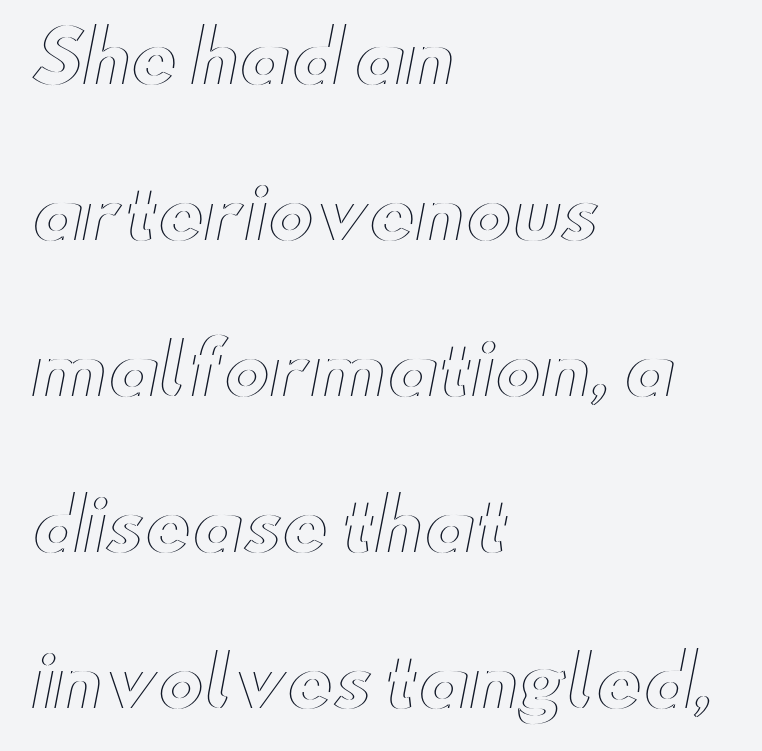
The image shows 70 px wide type; set left-aligned, loose line spacing (2.23x), normal letter spacing, not underlined; a small x-height.
